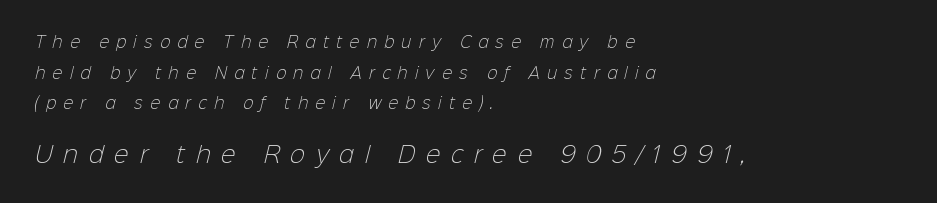
The passage shown is not underscored anywhere. Does the leading feel generous? Absolutely, it's lavish. Substantial extra tracking has been applied to these lines. Stems here are at most as thick as an everyday book face.
